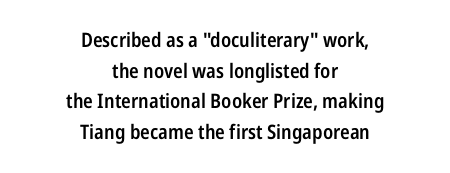
The image shows 20 px text type, upright; set centered, normal line spacing (1.53x), normal letter spacing, not underlined.
